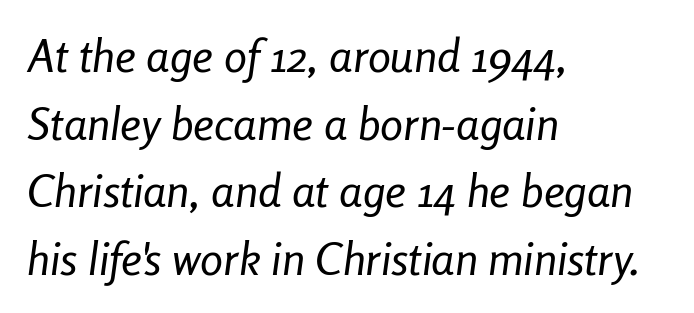
Q: Is the text bold? A: No.
Q: Is the text italic (slanted)? A: Yes, it leans right by about 8 degrees.
Q: Is the text underlined? A: No.
Q: How is the paragraph aligned? A: Left-aligned.
Q: Is the spacing between letters normal or unusually wide? A: Normal.
Q: Is the spacing between lines tight, normal or loose? A: Normal.
Q: Width (condensed, normal, or wide)? A: Condensed.
Q: Stroke contrast? A: Low.
Q: x-height? A: Medium.
Q: Monospaced? A: No.
